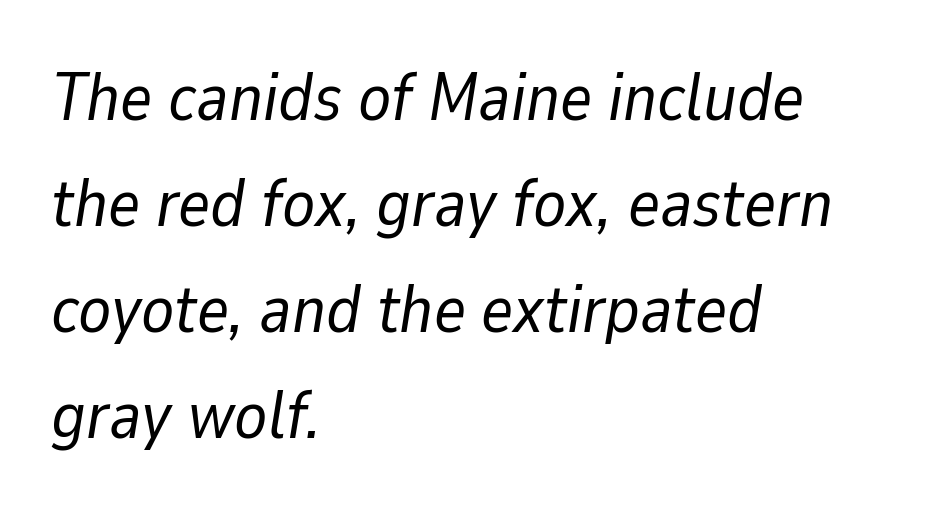
Q: Is the text bold? A: No.
Q: Is the text italic (slanted)? A: Yes, it leans right by about 9 degrees.
Q: Is the text underlined? A: No.
Q: How is the paragraph aligned? A: Left-aligned.
Q: Is the spacing between letters normal or unusually wide? A: Normal.
Q: Is the spacing between lines tight, normal or loose? A: Normal.
Q: Width (condensed, normal, or wide)? A: Normal.
Q: Stroke contrast? A: Low.
Q: x-height? A: Medium.
Q: Monospaced? A: No.
